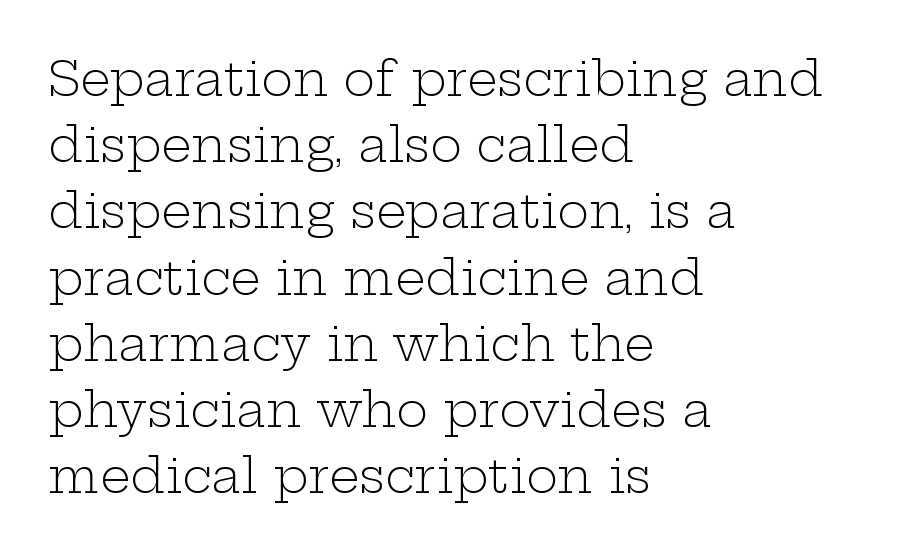
{"serif": "yes", "italic": "no", "bold": "no", "weight": "light", "width": "wide", "stroke_contrast": "low", "x_height": "medium", "monospaced": "no", "underline": "no", "align": "left", "line_spacing": "normal", "line_spacing_ratio": 1.38, "letter_spacing": "normal", "letter_spacing_em": 0.0, "glyph_px": 48}
